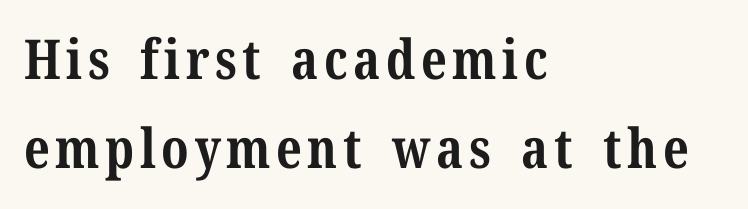
The image shows 55 px bold serif type, upright; set left-aligned, normal line spacing (1.61x), not underlined; medium stroke contrast and a medium x-height.
